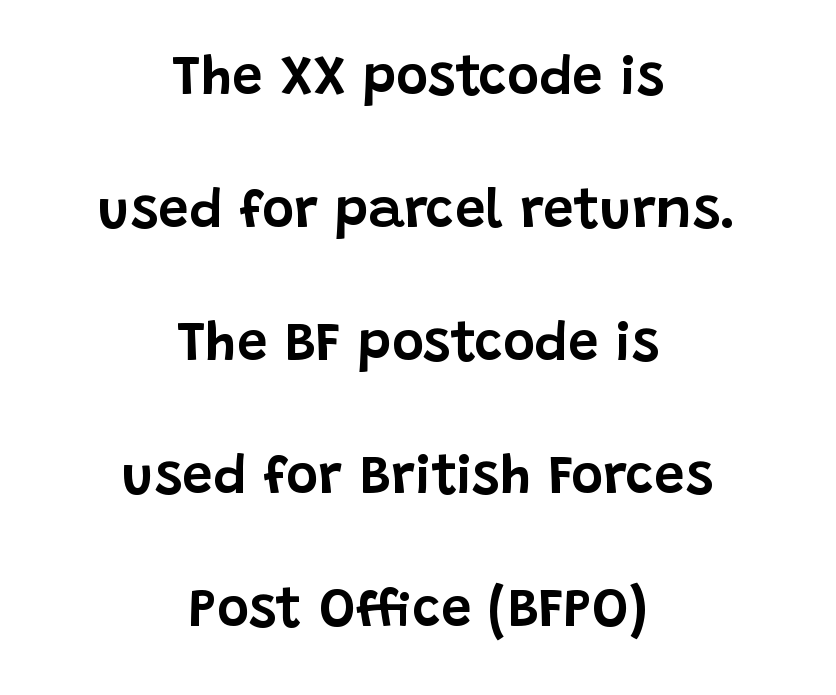
The image shows 55 px sans-serif type, upright; set centered, loose line spacing (2.42x), normal letter spacing, not underlined; low stroke contrast and a large x-height.
